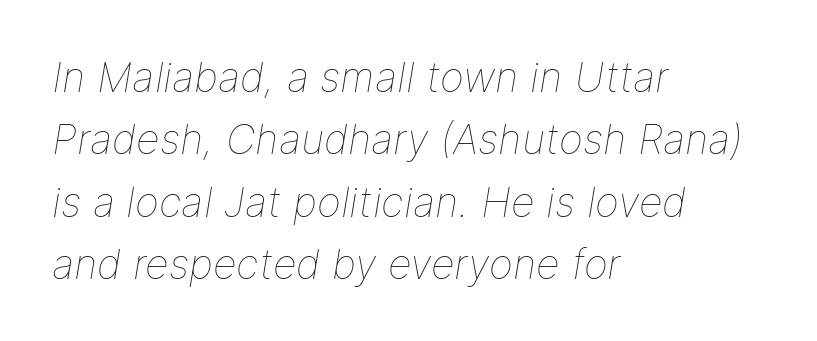
Spacing between characters is what you'd get straight out of the box. Every character sits at an angle, as italics do. Words float on clear page, feet unadorned. Weight: regular or lighter. If you measured baseline to baseline, you'd find a middling distance. One-word summary of the alignment: left.
